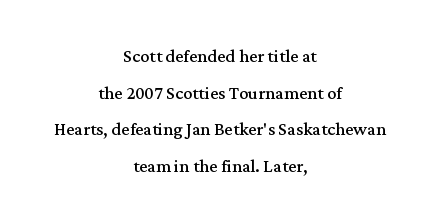
Weight: in the light-to-regular range. The tracking reads as untouched default to a designer's eye. Successive baselines arrive at the customary interval. The lines are quadded center.
